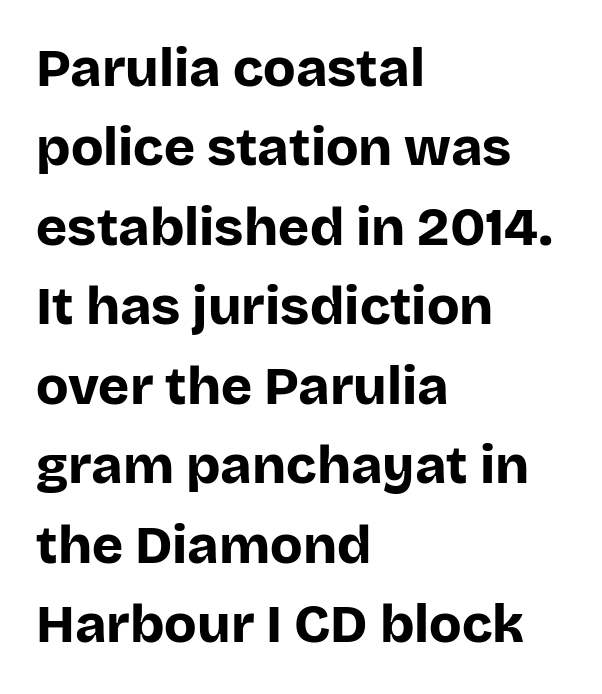
Clear beneath every line of the passage. A sans-serif font was chosen for this passage. The rendering uses natural spacing where letterforms have individual widths. Ordinary non-slanted type is in use. Heavy, bold letterforms. Reading down the column, the eye jumps a familiar distance to each next line.
